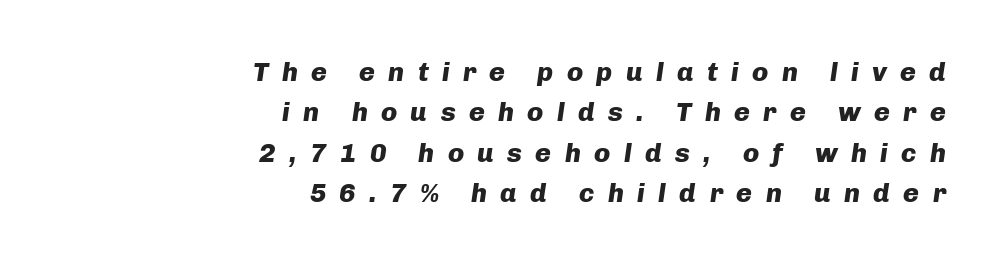
The image shows 27 px bold type, italic (leaning right); set right-aligned, normal line spacing (1.5x), unusually wide letter spacing (+0.49 em), not underlined.
